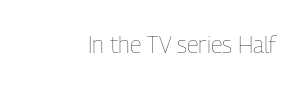
The type is set solid horizontally, with unmodified tracking. Words float on clear page, feet unadorned. A quiet, ordinary-to-light weight characterises the typeface. The type sits square on the baseline with zero lean.
